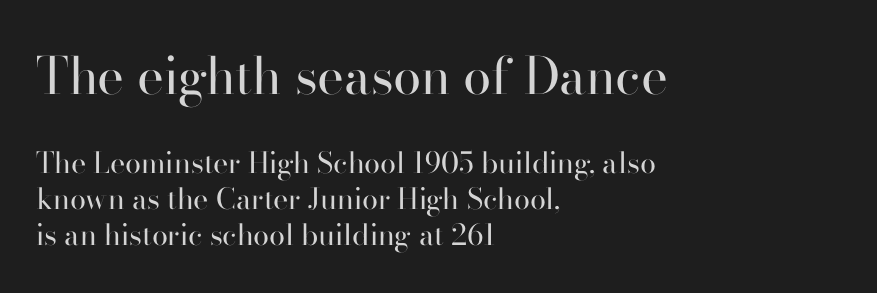
{"serif": "yes", "italic": "no", "bold": "no", "weight": "regular", "width": "normal", "stroke_contrast": "high", "x_height": "small", "monospaced": "no", "underline": "no", "align": "left", "line_spacing_ratio": 1.24, "letter_spacing": "normal", "letter_spacing_em": 0.0, "larger_block": "first", "size_ratio": 1.76, "glyph_px": 51}
